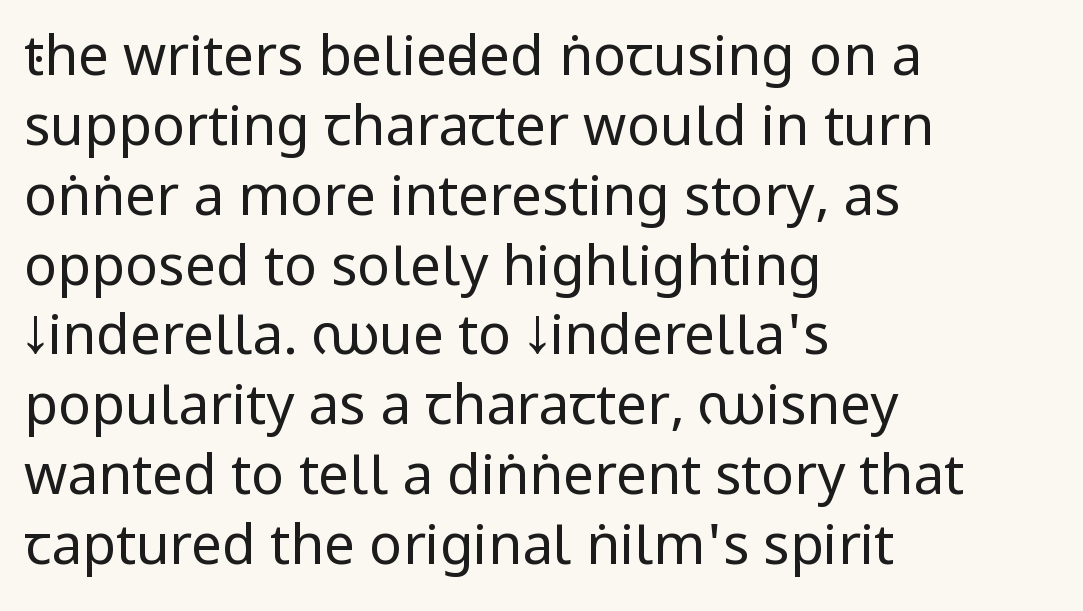
The image shows 55 px regular-weight, condensed sans-serif type, upright; set left-aligned, normal line spacing (1.27x), normal letter spacing, not underlined; low stroke contrast.
